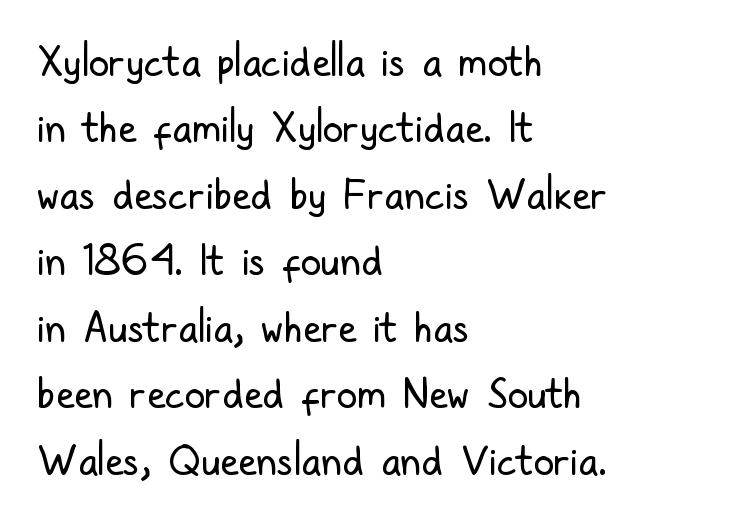
If you drew a ruler down the left edge, every line would touch it. Descenders are the only things crossing below the line. Regarding serifs, this sample does without them. Stem width sits at or under what a default text font uses. Quick note: interline space is typical. A typesetter would call this proportional, since set widths differ per character.
